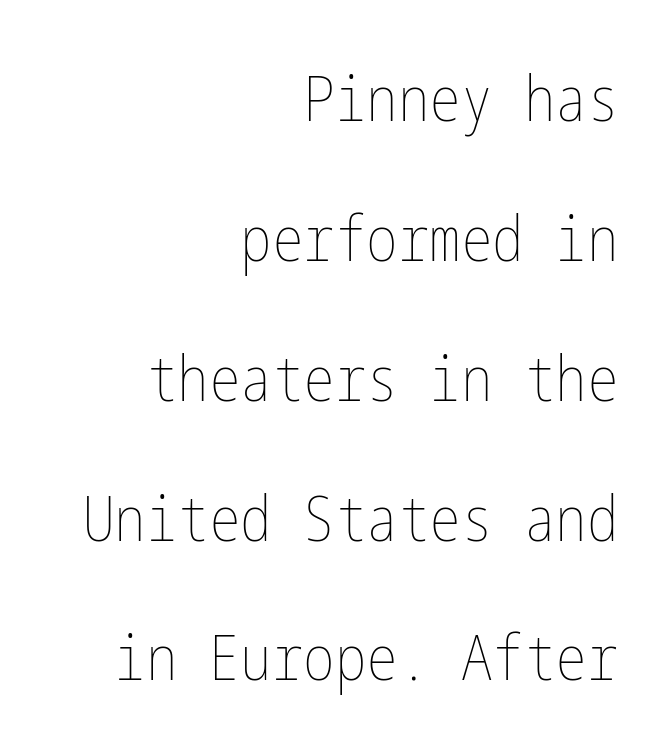
No extra tracking has been applied to these lines. The font's upright variant was chosen for this text. Does the leading feel generous? Absolutely, it's lavish. Weight: not bold — regular or lighter. The zone under the glyphs is completely vacant. Where is the straight margin? On the right.
